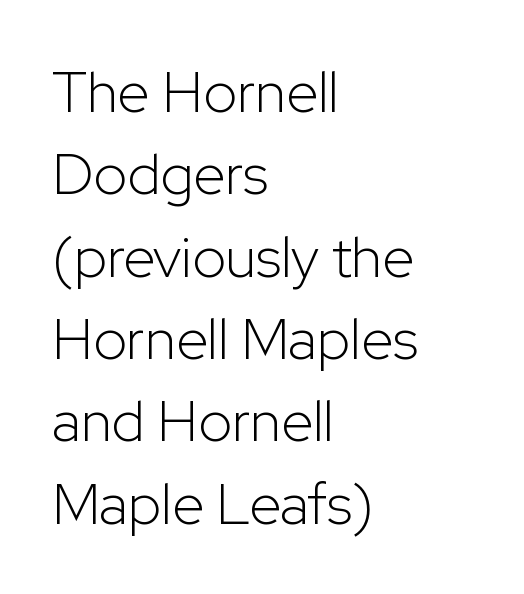
Q: Is the text bold? A: No.
Q: Is the text italic (slanted)? A: No, it is upright.
Q: Is the typeface a serif or a sans-serif typeface? A: Sans-serif.
Q: Is the text underlined? A: No.
Q: How is the paragraph aligned? A: Left-aligned.
Q: Is the spacing between letters normal or unusually wide? A: Normal.
Q: Is the spacing between lines tight, normal or loose? A: Normal.
Q: Width (condensed, normal, or wide)? A: Normal.
Q: Stroke contrast? A: Low.
Q: x-height? A: Medium.
Q: Monospaced? A: No.
